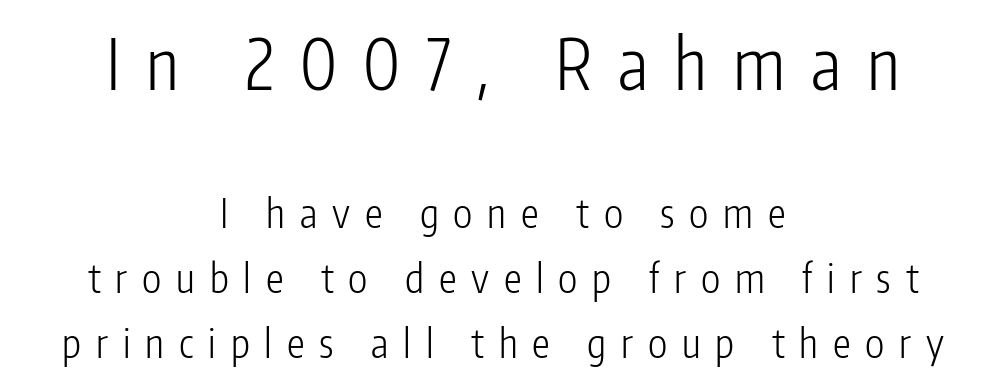
The image shows 70 px light, condensed sans-serif type, upright; set centered, normal line spacing (1.62x), unusually wide letter spacing (+0.37 em), not underlined; the first (top) block is 1.75x larger; low stroke contrast and a medium x-height.
